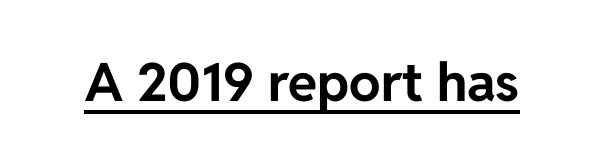
{"serif": "no", "italic": "no", "bold": "yes", "weight": "bold", "width": "normal", "stroke_contrast": "low", "x_height": "medium", "monospaced": "no", "underline": "yes", "letter_spacing": "normal", "letter_spacing_em": 0.0, "glyph_px": 53}
